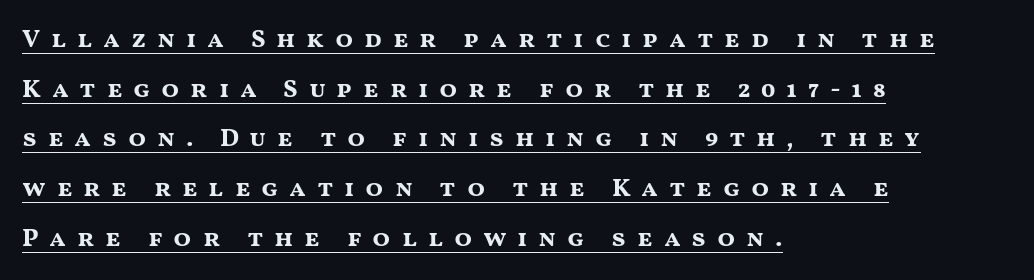
Q: Is the text bold? A: Yes.
Q: Is the text italic (slanted)? A: No, it is upright.
Q: Is the text underlined? A: Yes.
Q: How is the paragraph aligned? A: Left-aligned.
Q: Is the spacing between letters normal or unusually wide? A: Unusually wide.
Q: Is the spacing between lines tight, normal or loose? A: Loose.
